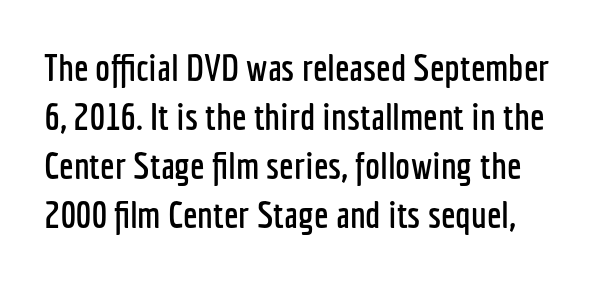
{"serif": "no", "italic": "no", "width": "condensed", "stroke_contrast": "low", "x_height": "medium", "monospaced": "no", "underline": "no", "line_spacing": "normal", "line_spacing_ratio": 1.29, "letter_spacing": "normal", "letter_spacing_em": 0.0, "glyph_px": 38}
